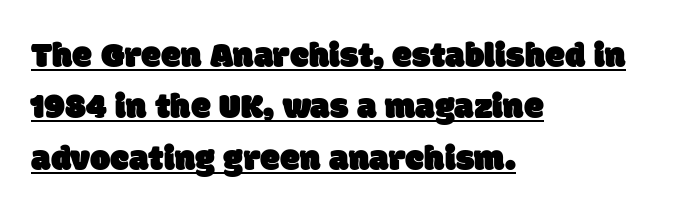
The vertical gap from one line to the next is medium. Line starts are locked; line ends wander. Font category for this specimen: sans-serif. Glyph-to-glyph distance matches everyday printed text. Has an underline been added? It has.
